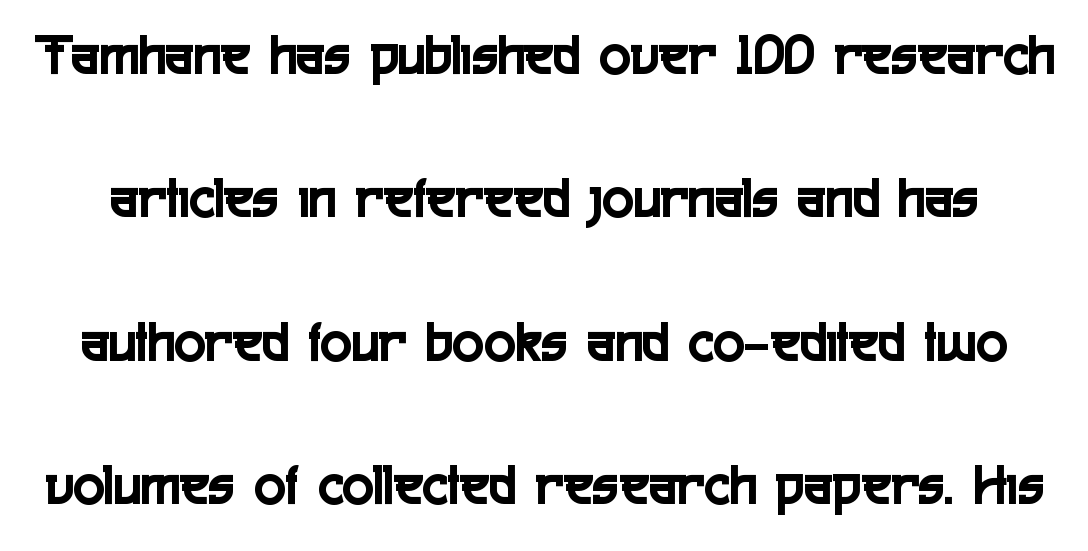
The image shows 59 px condensed sans-serif type, upright; set loose line spacing (2.43x), normal letter spacing, not underlined; a medium x-height.
